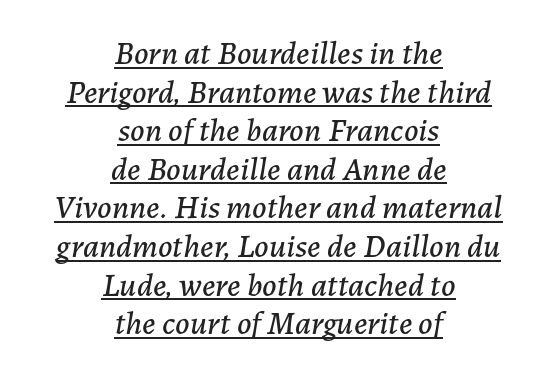
{"italic": "yes", "lean": "right", "slant_degrees": 7, "width": "normal", "stroke_contrast": "low", "x_height": "medium", "monospaced": "no", "underline": "yes", "align": "center", "line_spacing_ratio": 1.17, "letter_spacing": "normal", "letter_spacing_em": 0.0, "glyph_px": 33}
